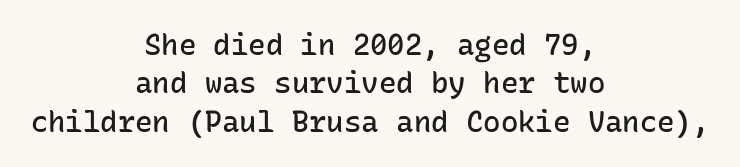
Q: Is the text bold? A: Semi-bold.
Q: Is the text italic (slanted)? A: No, it is upright.
Q: Is the typeface a serif or a sans-serif typeface? A: Sans-serif.
Q: Is the text underlined? A: No.
Q: How is the paragraph aligned? A: Centered.
Q: Is the spacing between letters normal or unusually wide? A: Normal.
Q: Is the spacing between lines tight, normal or loose? A: Normal.
Q: Width (condensed, normal, or wide)? A: Normal.
Q: Stroke contrast? A: Low.
Q: x-height? A: Medium.
Q: Monospaced? A: Yes.
